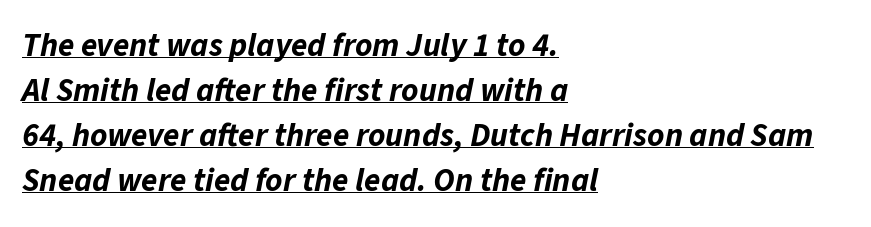
The image shows 33 px bold type, italic (leaning right); set left-aligned, normal line spacing (1.36x), normal letter spacing, underlined; low stroke contrast and a medium x-height.
